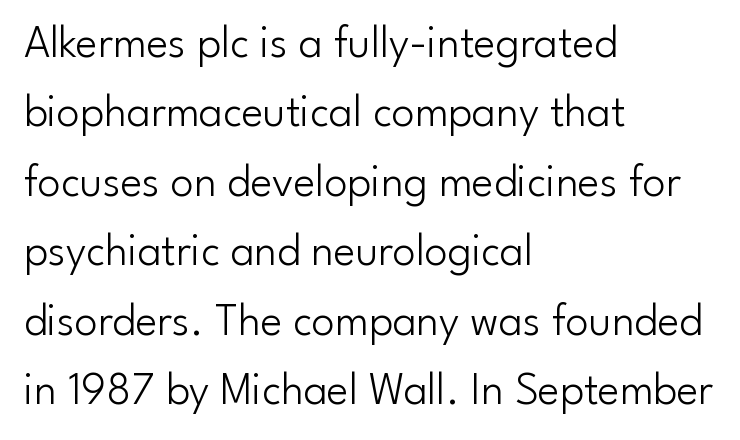
The image shows 46 px light sans-serif type, upright; set left-aligned, normal line spacing (1.51x), normal letter spacing, not underlined; low stroke contrast and a small x-height.
